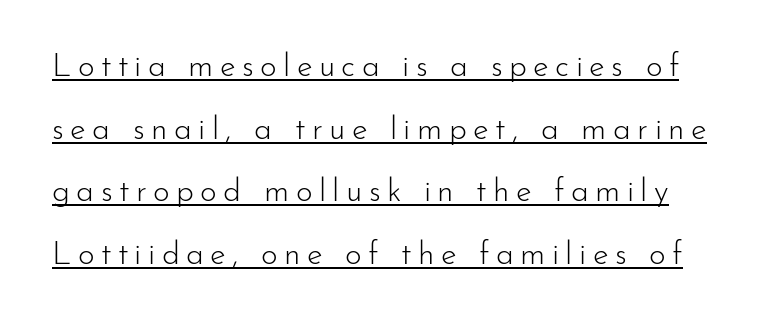
The image shows 32 px light sans-serif type, upright; set loose line spacing (1.96x), unusually wide letter spacing (+0.2 em), underlined; low stroke contrast and a small x-height.
